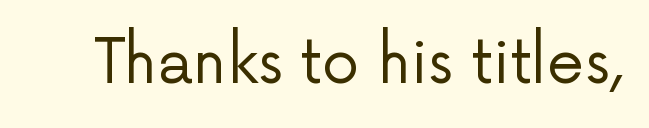
The image shows 60 px regular-weight sans-serif type, upright; set normal letter spacing, not underlined; low stroke contrast and a medium x-height.
